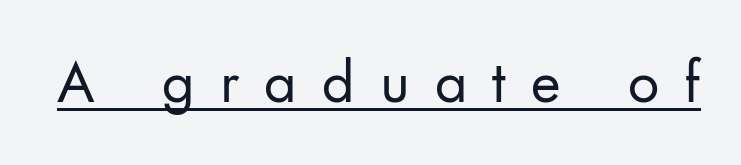
Q: Is the text bold? A: No.
Q: Is the text italic (slanted)? A: No, it is upright.
Q: Is the typeface a serif or a sans-serif typeface? A: Sans-serif.
Q: Is the text underlined? A: Yes.
Q: Is the spacing between letters normal or unusually wide? A: Unusually wide.
Q: Width (condensed, normal, or wide)? A: Normal.
Q: Stroke contrast? A: Low.
Q: x-height? A: Small.
Q: Monospaced? A: No.
